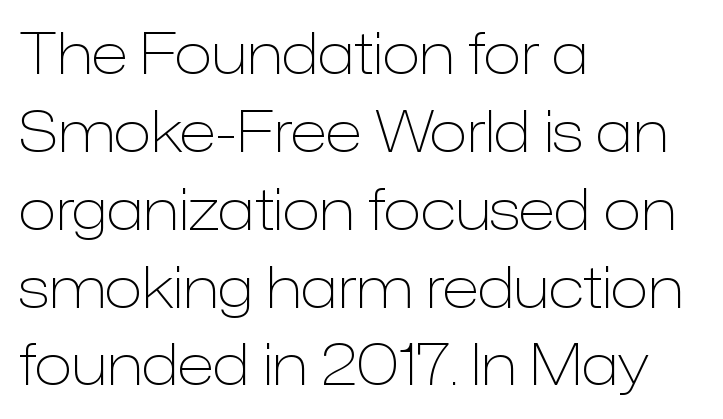
Q: Is the text bold? A: No.
Q: Is the text italic (slanted)? A: No, it is upright.
Q: Is the typeface a serif or a sans-serif typeface? A: Sans-serif.
Q: Is the text underlined? A: No.
Q: How is the paragraph aligned? A: Left-aligned.
Q: Is the spacing between letters normal or unusually wide? A: Normal.
Q: Is the spacing between lines tight, normal or loose? A: Normal.
Q: Width (condensed, normal, or wide)? A: Normal.
Q: Stroke contrast? A: Low.
Q: x-height? A: Medium.
Q: Monospaced? A: No.
